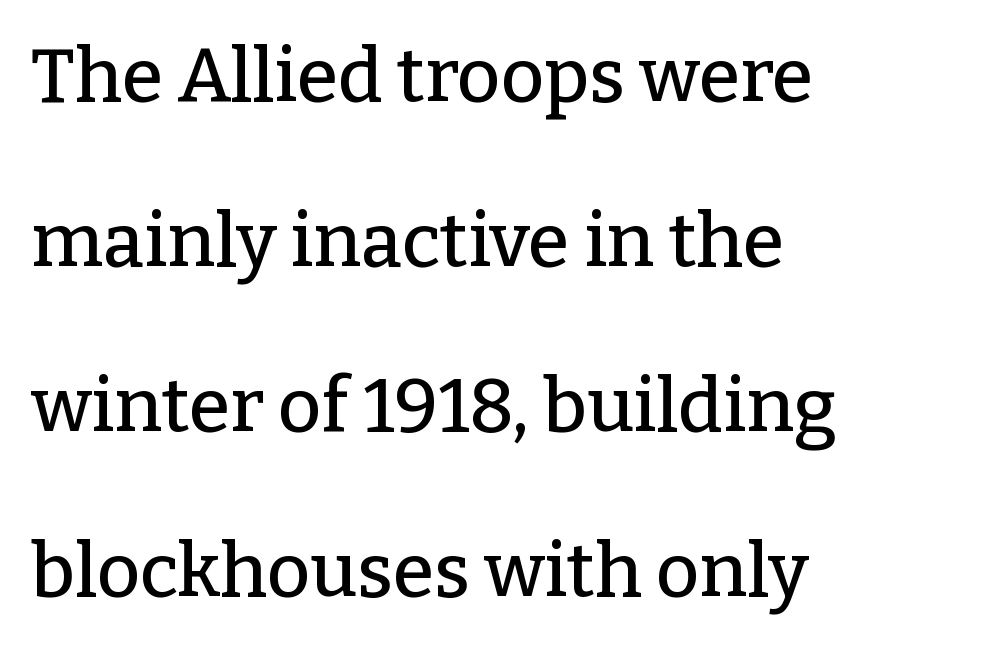
The image shows 75 px serif type, upright; set left-aligned, loose line spacing (2.2x), normal letter spacing, not underlined; low stroke contrast and a medium x-height.
